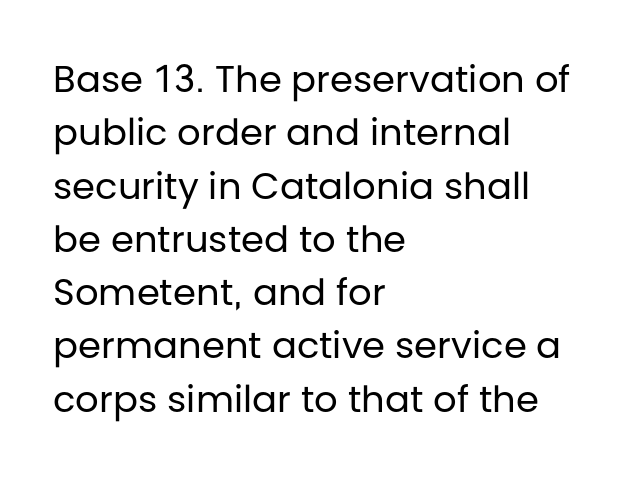
{"serif": "no", "italic": "no", "bold": "no", "weight": "regular", "width": "normal", "stroke_contrast": "low", "x_height": "large", "monospaced": "no", "underline": "no", "align": "left", "line_spacing": "normal", "line_spacing_ratio": 1.44, "letter_spacing": "normal", "letter_spacing_em": 0.0, "glyph_px": 37}
